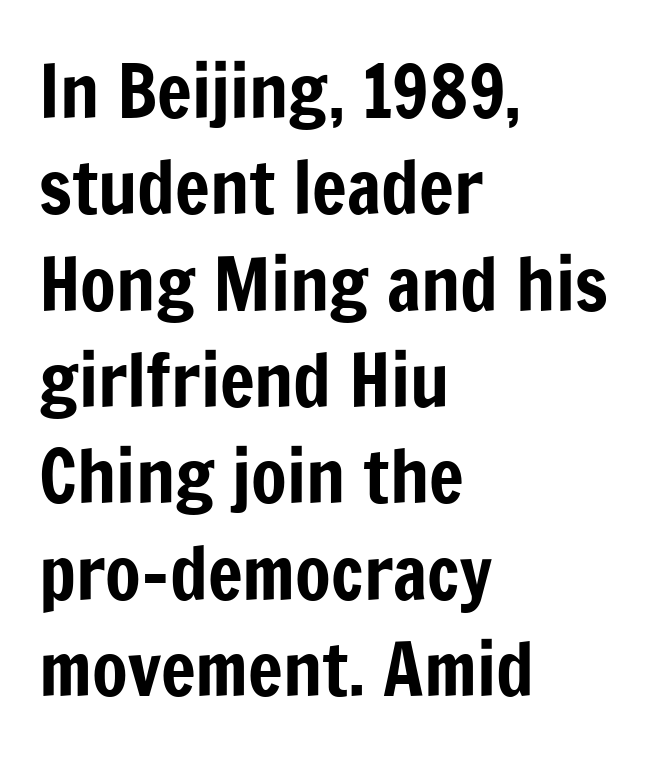
The image shows 73 px condensed sans-serif type, upright; set left-aligned, normal line spacing (1.32x), normal letter spacing, not underlined; low stroke contrast and a medium x-height.
